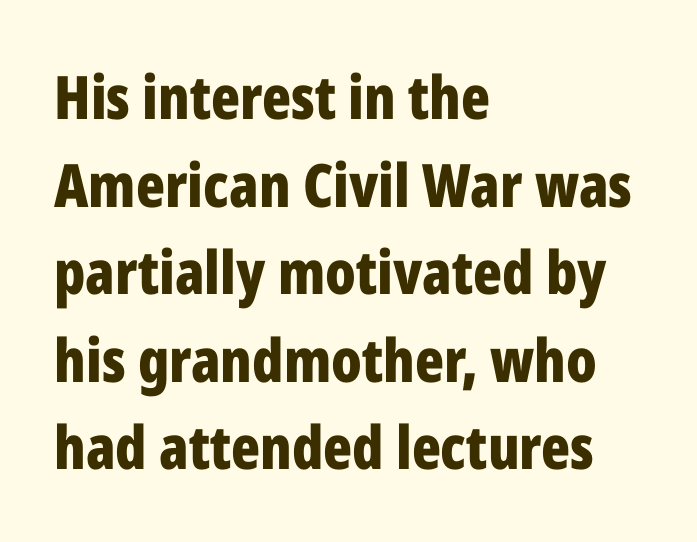
{"serif": "no", "italic": "no", "bold": "yes", "weight": "bold", "width": "condensed", "stroke_contrast": "low", "x_height": "medium", "monospaced": "no", "underline": "no", "align": "left", "line_spacing": "normal", "line_spacing_ratio": 1.46, "letter_spacing": "normal", "letter_spacing_em": 0.0, "glyph_px": 60}
